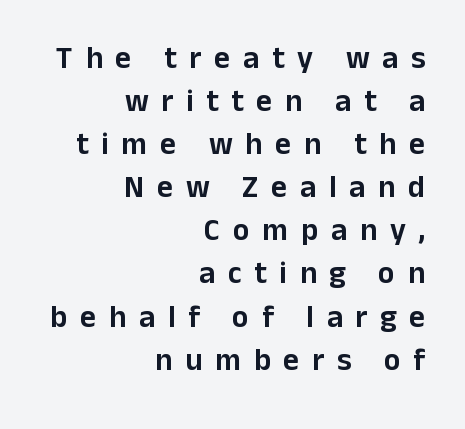
Q: Is the text italic (slanted)? A: No, it is upright.
Q: Is the typeface a serif or a sans-serif typeface? A: Sans-serif.
Q: Is the text underlined? A: No.
Q: How is the paragraph aligned? A: Right-aligned.
Q: Is the spacing between letters normal or unusually wide? A: Unusually wide.
Q: Is the spacing between lines tight, normal or loose? A: Normal.
Q: Width (condensed, normal, or wide)? A: Normal.
Q: Stroke contrast? A: Low.
Q: x-height? A: Medium.
Q: Monospaced? A: No.
